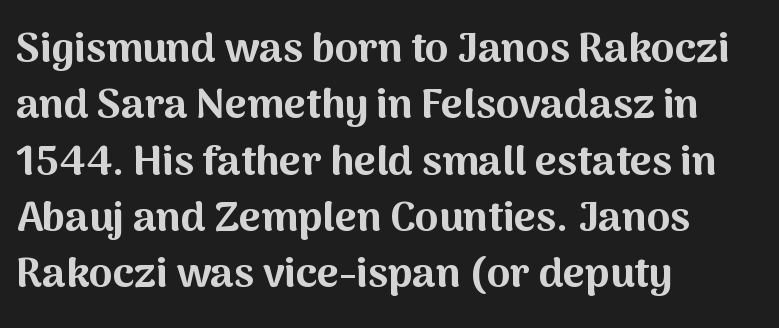
Its strokes are broad and dark, the hallmark of bold type. Unlike italic type, these characters show no tilt at all. Check the space under the baseline: it is left empty. Letterform terminals end flat and unadorned throughout the passage.
